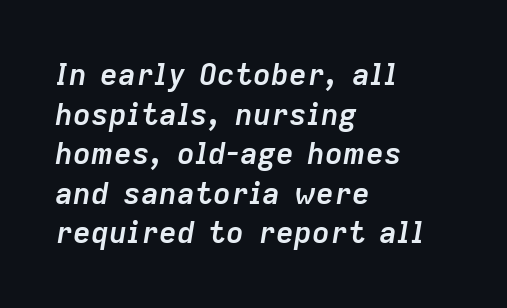
The image shows 30 px semibold type, italic (leaning right); set left-aligned, normal line spacing (1.32x), normal letter spacing, not underlined; low stroke contrast and a medium x-height.
